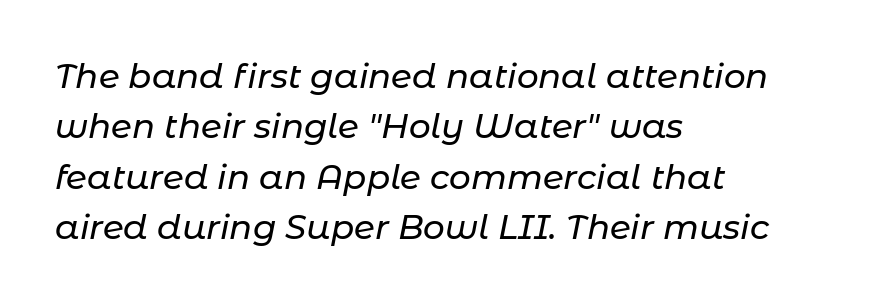
The image shows 34 px text type, italic (leaning right); set left-aligned, normal line spacing (1.48x), normal letter spacing, not underlined; low stroke contrast and a medium x-height.
